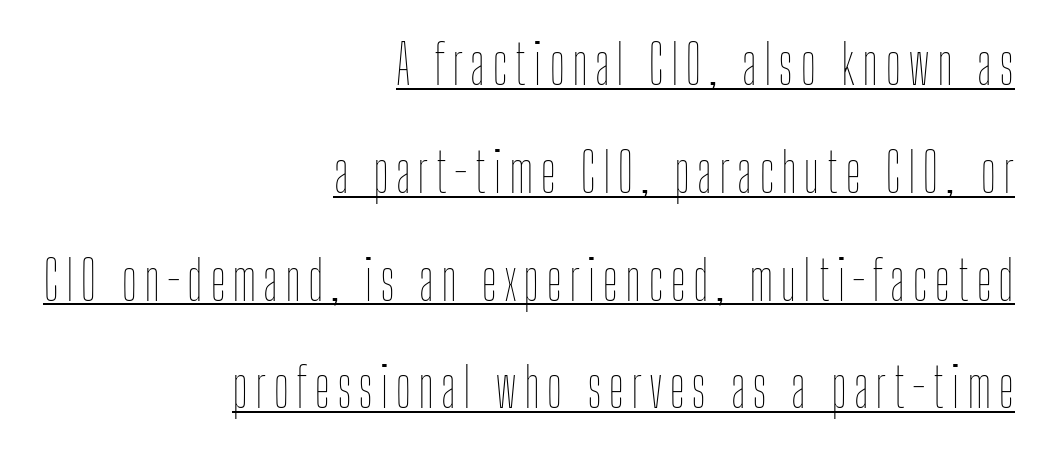
No chunkiness to these letters — they're not bold. Ascenders rise straight up at ninety degrees. Check the space under the baseline: a stroke is drawn there. Is the block centered? No — it sits flush against the right margin.
